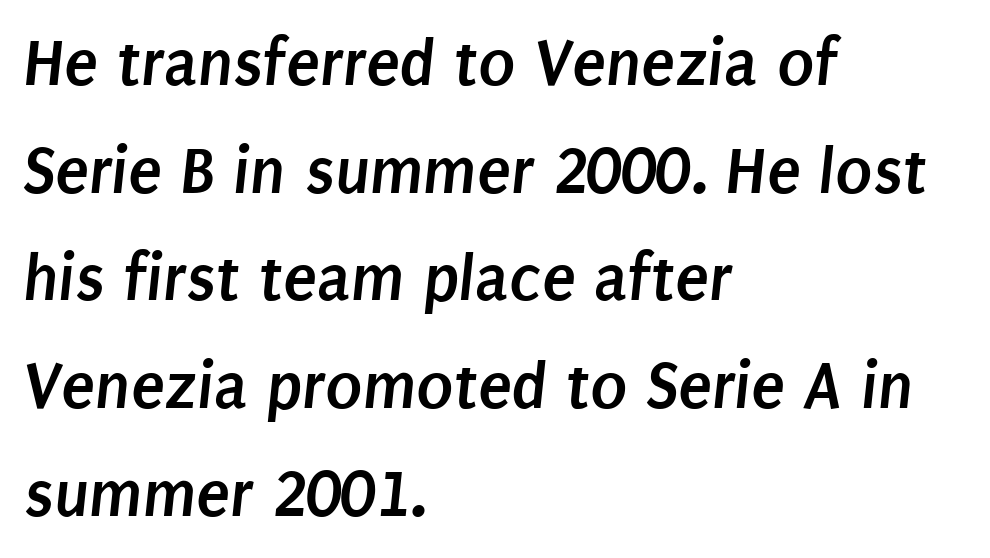
The image shows 69 px semibold, condensed sans-serif type; set left-aligned, normal line spacing (1.56x), normal letter spacing, not underlined; low stroke contrast and a large x-height.
